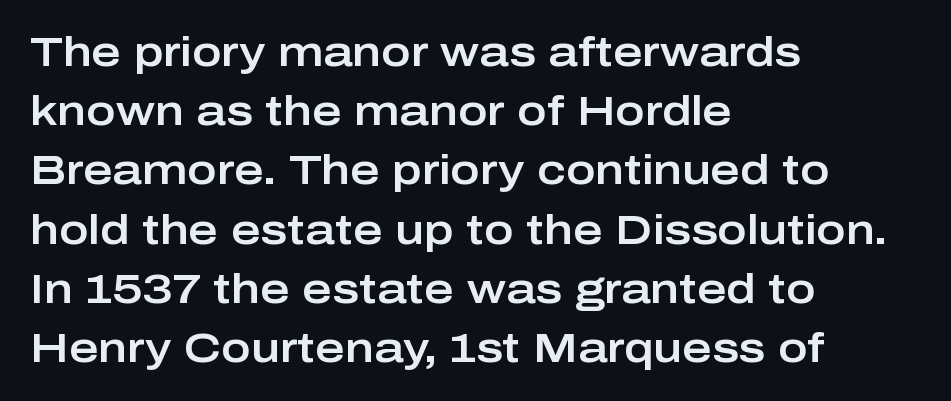
Q: Is the text italic (slanted)? A: No, it is upright.
Q: Is the typeface a serif or a sans-serif typeface? A: Sans-serif.
Q: Is the text underlined? A: No.
Q: How is the paragraph aligned? A: Left-aligned.
Q: Is the spacing between letters normal or unusually wide? A: Normal.
Q: Is the spacing between lines tight, normal or loose? A: Normal.
Q: Width (condensed, normal, or wide)? A: Wide.
Q: Stroke contrast? A: Low.
Q: x-height? A: Medium.
Q: Monospaced? A: No.
